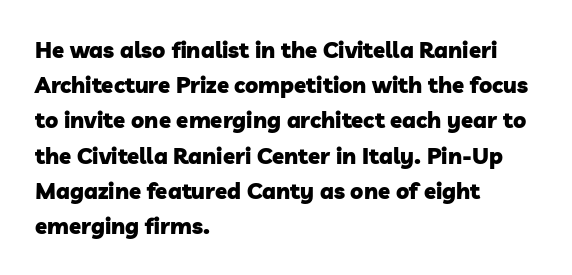
Honestly, the letter spacing is just normal — you wouldn't notice it. Typographic density is high because the face is bold. Line starts are locked; line ends wander. Summary of vertical rhythm: regular, with standard interline spacing. Glance below the letters and you will spot only blank space.
